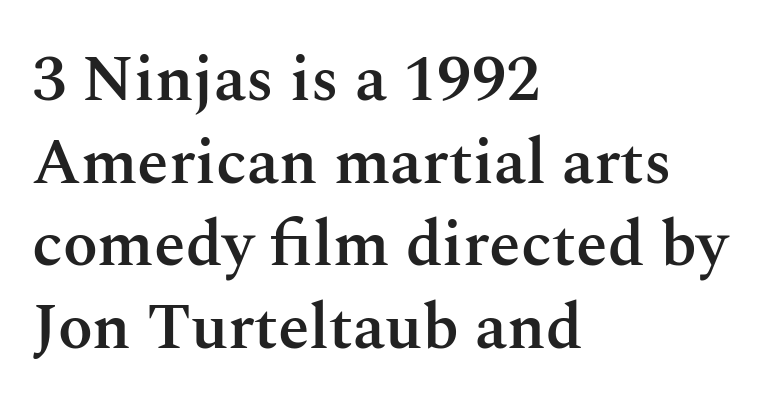
{"serif": "yes", "italic": "no", "bold": "semi", "weight": "semibold", "width": "normal", "stroke_contrast": "medium", "x_height": "medium", "monospaced": "no", "underline": "no", "align": "left", "line_spacing": "normal", "line_spacing_ratio": 1.29, "letter_spacing": "normal", "letter_spacing_em": 0.0, "glyph_px": 64}
